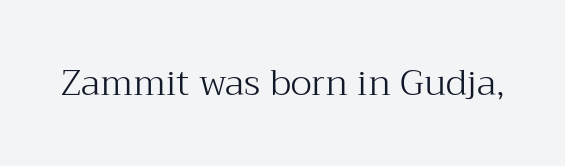
The letters stand straight up with perfectly vertical stems. You can tell from the footed stems that serif type was used. Is this a fixed-width face? No — the glyphs have proportional, varying widths. Look at the tracking — it's just the regular setting, nothing added.
